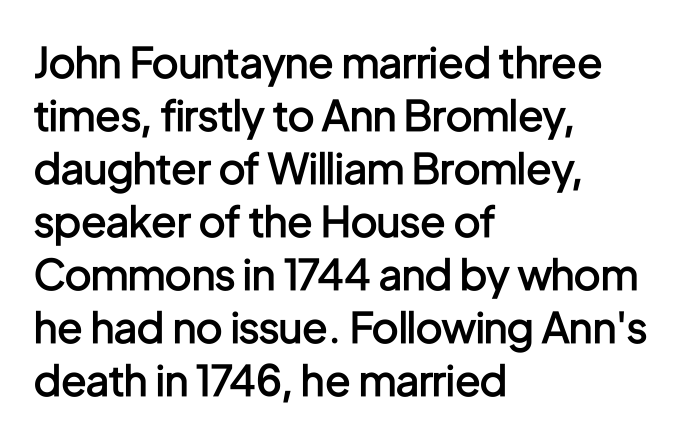
The image shows 42 px semibold, condensed sans-serif type, upright; set left-aligned, normal line spacing (1.26x), normal letter spacing, not underlined; low stroke contrast and a medium x-height.
